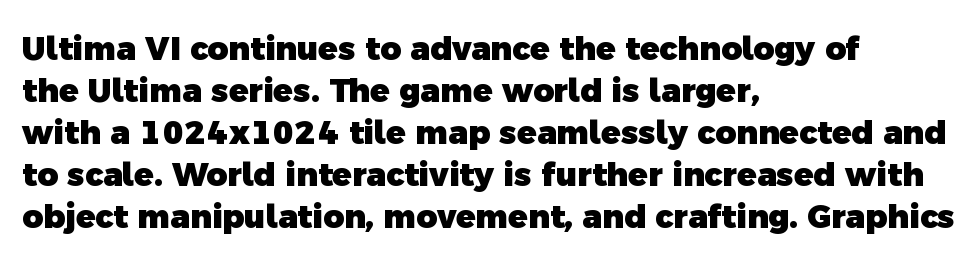
Q: Is the text bold? A: Yes.
Q: Is the typeface a serif or a sans-serif typeface? A: Sans-serif.
Q: Is the text underlined? A: No.
Q: How is the paragraph aligned? A: Left-aligned.
Q: Is the spacing between letters normal or unusually wide? A: Normal.
Q: Is the spacing between lines tight, normal or loose? A: Normal.
Q: Width (condensed, normal, or wide)? A: Normal.
Q: x-height? A: Medium.
Q: Monospaced? A: No.
